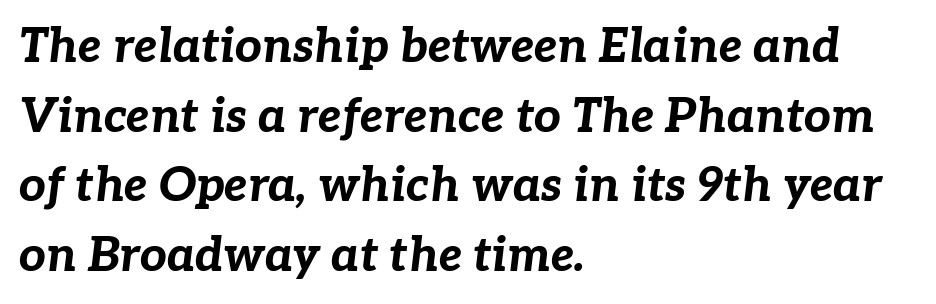
{"italic": "yes", "lean": "right", "slant_degrees": 7, "bold": "yes", "weight": "bold", "width": "normal", "stroke_contrast": "low", "x_height": "medium", "monospaced": "no", "underline": "no", "align": "left", "line_spacing": "normal", "line_spacing_ratio": 1.48, "letter_spacing": "normal", "letter_spacing_em": 0.0, "glyph_px": 47}
